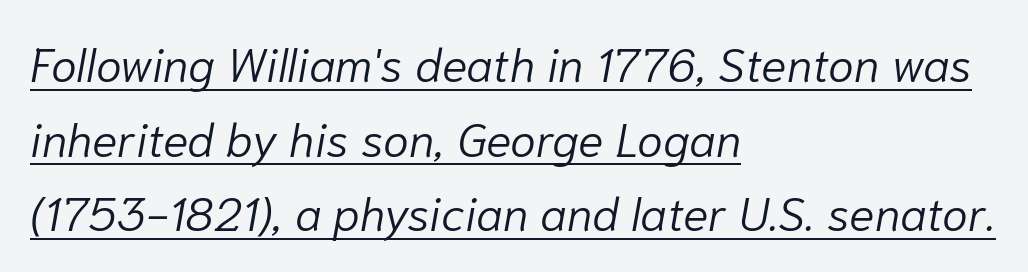
You could not count columns in this text — the font is proportionally spaced. Observe the ordinary spacing: letters are neighbours, not strangers. When letters slant like this, we call the style italic. These characters rest on top of a visible drawn line. On a weight scale, this lands at 450 or below. A student would call this left alignment; a typographer would say flush left, rag right.
